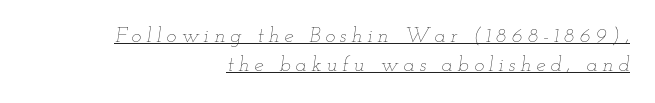
The image shows 21 px text type, italic (leaning right); set right-aligned, normal line spacing (1.37x), unusually wide letter spacing (+0.23 em), underlined.
